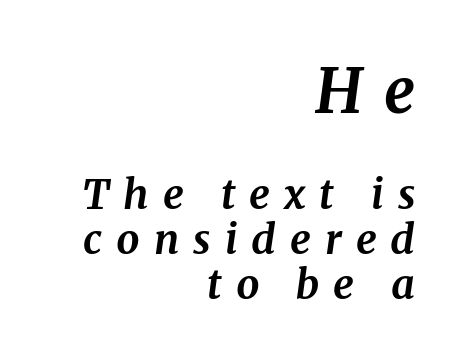
The font's italic variant was chosen for this text. Substantial extra tracking has been applied to these lines. The glyphs have the mass of a bold cut. The typeface chosen for these lines features serifs. The passage is arranged like a letterhead date or caption credit — flush right.
